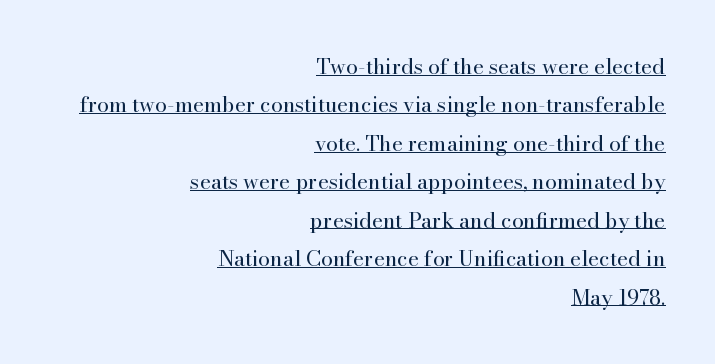
Nothing unusual about the tracking: characters are spaced as the font intends. Stems and bowls with no extra thickness — not bold. Notice how the stems are strictly vertical — no italics here. These characters rest on top of a visible drawn line.
